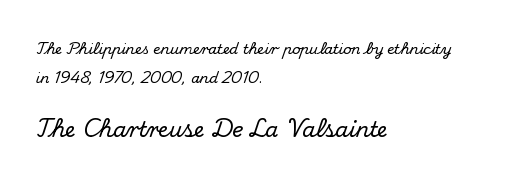
The lines are spread far apart with generous leading. The ragged edge is on the right, which tells us the setting is flush left. Whoever set this made the second block the dominant, larger element. Spacing between characters is what you'd get straight out of the box. Quick note: underline off.
